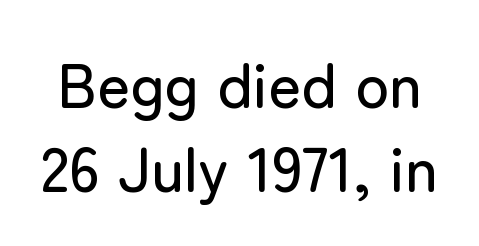
{"serif": "no", "italic": "no", "width": "normal", "stroke_contrast": "low", "x_height": "medium", "monospaced": "no", "underline": "no", "line_spacing": "normal", "line_spacing_ratio": 1.34, "letter_spacing": "normal", "letter_spacing_em": 0.0, "glyph_px": 63}
